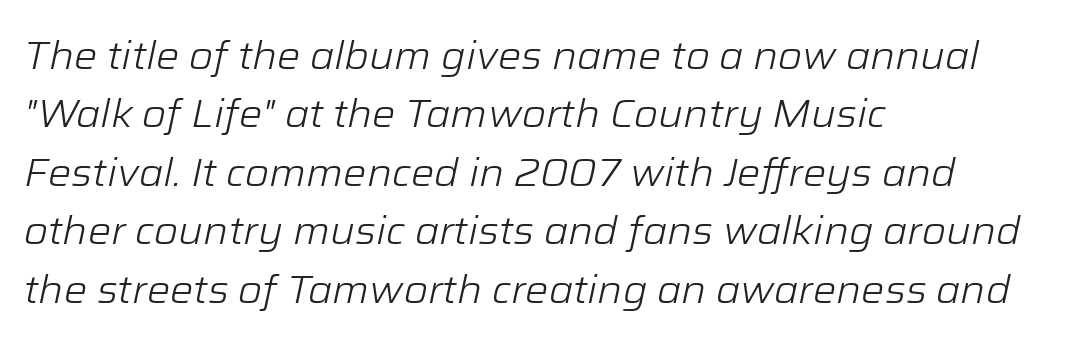
{"italic": "yes", "lean": "right", "slant_degrees": 12, "bold": "no", "weight": "light", "width": "normal", "stroke_contrast": "low", "x_height": "medium", "monospaced": "no", "underline": "no", "align": "left", "line_spacing": "normal", "line_spacing_ratio": 1.5, "letter_spacing": "normal", "letter_spacing_em": 0.0, "glyph_px": 39}
